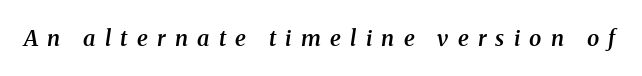
The area under the type is left untouched. There's an unmistakable incline to the writing here. These words are printed semibold, heavier than regular yet not bold. The gaps between neighbouring characters are conspicuously large.
